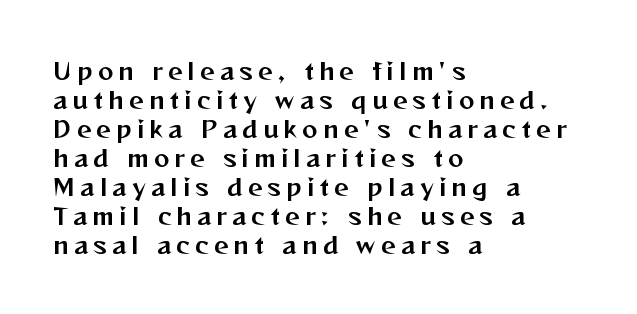
The tracking reads as deliberately expanded to a designer's eye. These lines are set flush left with a ragged right edge. The space between consecutive lines is moderate. It's the straight-up-and-down kind of type. Lines of text with bare space underneath.
